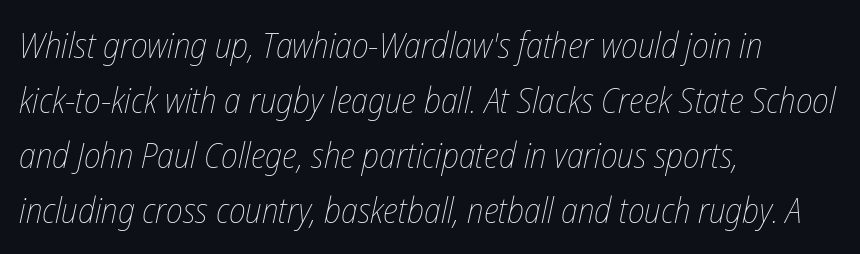
{"italic": "yes", "lean": "right", "slant_degrees": 12, "bold": "no", "weight": "thin", "width": "condensed", "stroke_contrast": "low", "x_height": "medium", "monospaced": "no", "underline": "no", "align": "left", "line_spacing": "normal", "line_spacing_ratio": 1.53, "letter_spacing": "normal", "letter_spacing_em": 0.0, "glyph_px": 36}
